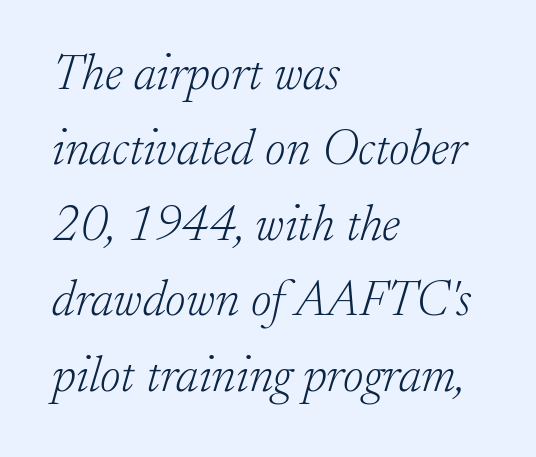
Q: Is the text bold? A: No.
Q: Is the text italic (slanted)? A: Yes, it leans right by about 17 degrees.
Q: Is the typeface a serif or a sans-serif typeface? A: Serif.
Q: Is the text underlined? A: No.
Q: How is the paragraph aligned? A: Left-aligned.
Q: Is the spacing between letters normal or unusually wide? A: Normal.
Q: Is the spacing between lines tight, normal or loose? A: Normal.
Q: Width (condensed, normal, or wide)? A: Normal.
Q: Stroke contrast? A: Low.
Q: x-height? A: Small.
Q: Monospaced? A: No.
